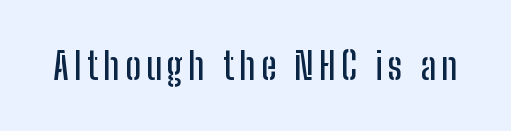
Q: Is the text italic (slanted)? A: No, it is upright.
Q: Is the typeface a serif or a sans-serif typeface? A: Sans-serif.
Q: Is the text underlined? A: No.
Q: Width (condensed, normal, or wide)? A: Condensed.
Q: Stroke contrast? A: Low.
Q: x-height? A: Medium.
Q: Monospaced? A: No.
